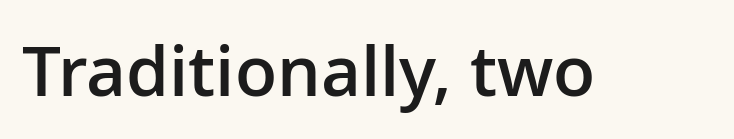
The image shows 69 px semibold sans-serif type, upright; set normal letter spacing, not underlined; low stroke contrast and a medium x-height.
